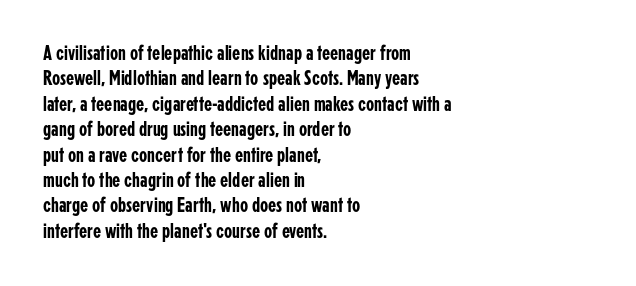
{"italic": "no", "underline": "no", "align": "left", "line_spacing_ratio": 1.21, "letter_spacing": "normal", "letter_spacing_em": 0.0, "glyph_px": 21}
